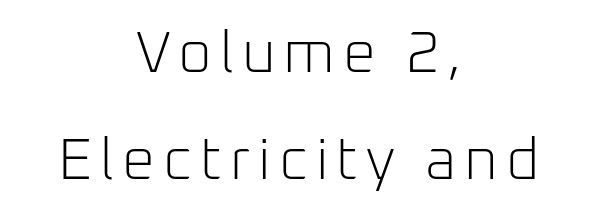
The image shows 58 px light sans-serif type, upright; set centered, line spacing 1.84x, not underlined; low stroke contrast and a medium x-height.
